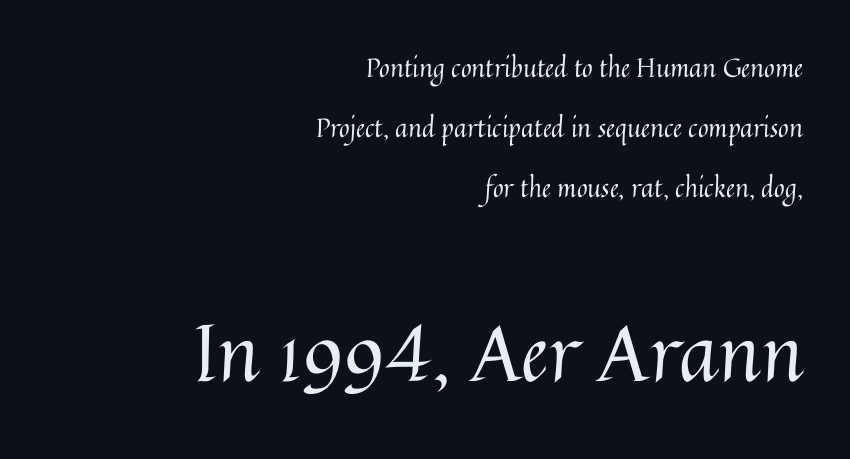
Q: Is the text bold? A: No.
Q: Is the text underlined? A: No.
Q: How is the paragraph aligned? A: Right-aligned.
Q: Is the spacing between letters normal or unusually wide? A: Normal.
Q: Is the spacing between lines tight, normal or loose? A: Loose.
Q: Which block of text is set in a larger size, the first (top) or the second (bottom)? A: The second (bottom) one.
Q: Width (condensed, normal, or wide)? A: Normal.
Q: Stroke contrast? A: Medium.
Q: x-height? A: Medium.
Q: Monospaced? A: No.
